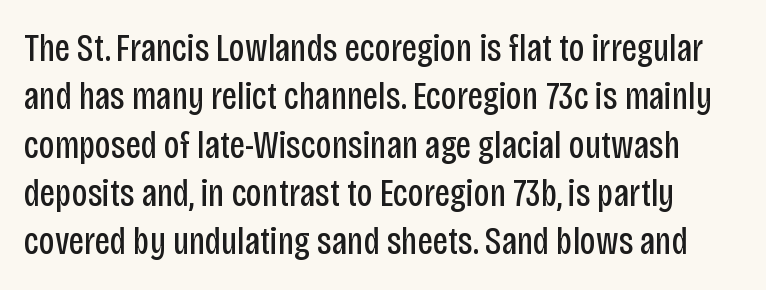
Serifs: no, the terminals of the letterforms are clean. Tall strokes in this sample are plumb rather than angled. Do the characters align in a grid? No, the font is proportional. Spacing between characters is what you'd get straight out of the box.
